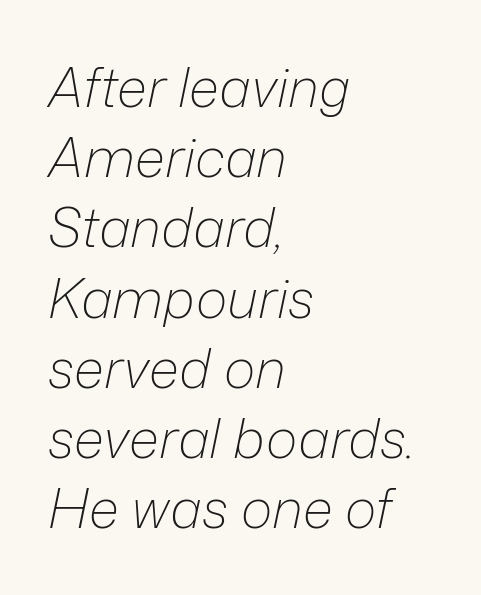
{"italic": "yes", "lean": "right", "slant_degrees": 12, "bold": "no", "weight": "light", "width": "normal", "stroke_contrast": "low", "x_height": "medium", "monospaced": "no", "underline": "no", "align": "left", "line_spacing": "normal", "line_spacing_ratio": 1.3, "letter_spacing": "normal", "letter_spacing_em": 0.0, "glyph_px": 54}
